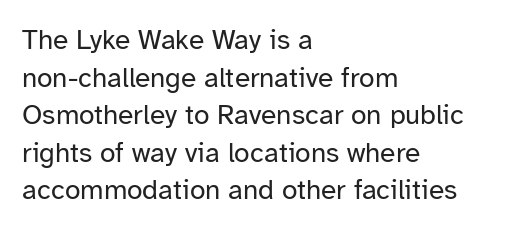
The image shows 28 px regular-weight sans-serif type, upright; set left-aligned, normal line spacing (1.34x), normal letter spacing, not underlined; low stroke contrast and a medium x-height.
